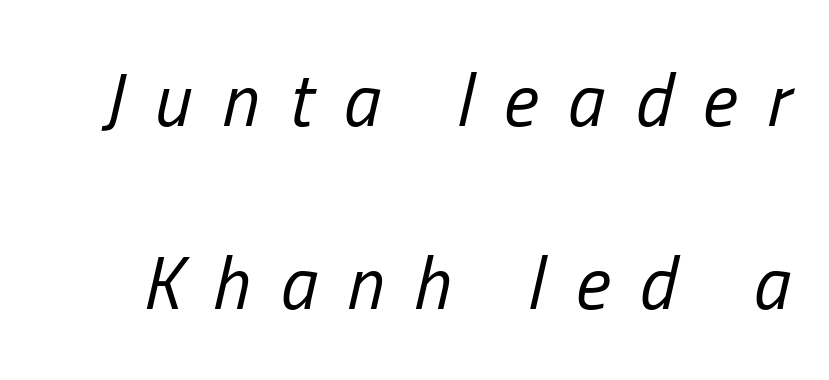
The image shows 74 px regular-weight, condensed type, italic (leaning right); set loose line spacing (2.47x), unusually wide letter spacing (+0.41 em), not underlined; low stroke contrast and a medium x-height.
